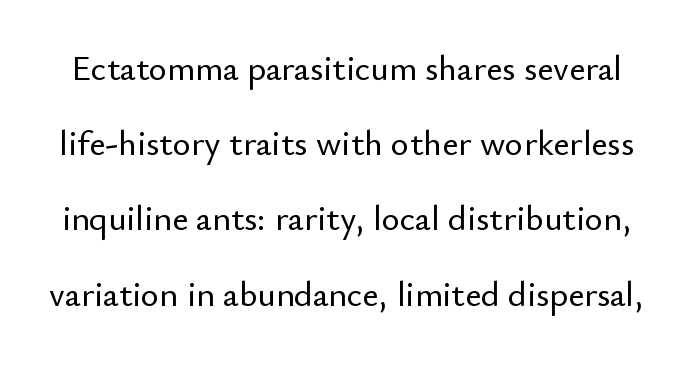
Q: Is the text italic (slanted)? A: No, it is upright.
Q: Is the typeface a serif or a sans-serif typeface? A: Sans-serif.
Q: Is the text underlined? A: No.
Q: Is the spacing between letters normal or unusually wide? A: Normal.
Q: Is the spacing between lines tight, normal or loose? A: Loose.
Q: Width (condensed, normal, or wide)? A: Normal.
Q: Stroke contrast? A: Low.
Q: x-height? A: Small.
Q: Monospaced? A: No.
